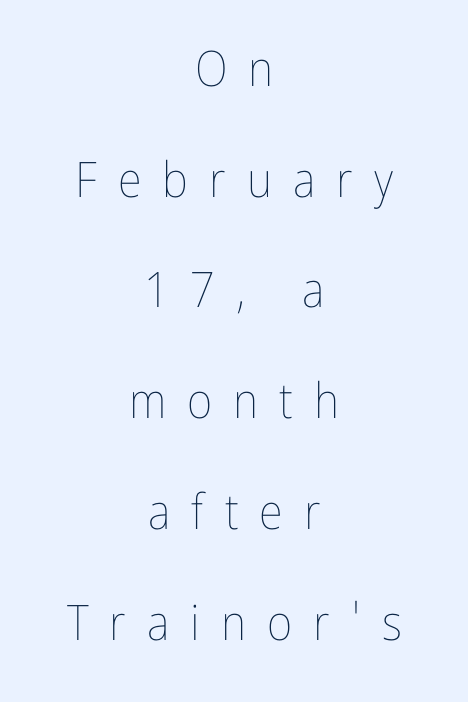
Q: Is the text bold? A: No.
Q: Is the text italic (slanted)? A: No, it is upright.
Q: Is the text underlined? A: No.
Q: How is the paragraph aligned? A: Centered.
Q: Is the spacing between letters normal or unusually wide? A: Unusually wide.
Q: Is the spacing between lines tight, normal or loose? A: Loose.
Q: Width (condensed, normal, or wide)? A: Condensed.
Q: Stroke contrast? A: Low.
Q: x-height? A: Medium.
Q: Monospaced? A: No.
